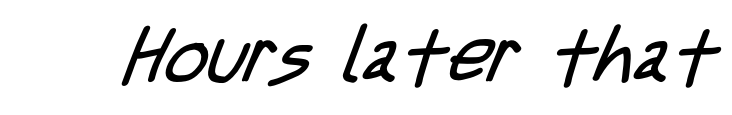
The letterforms sit at book weight or below. Observe the absence of serifs on each vertical stroke in this sample. Varying glyph widths throughout — classic text-font behaviour. Honestly, there is no underline to notice here at all. Is the letter spacing exaggerated? No — it looks like the ordinary default.
